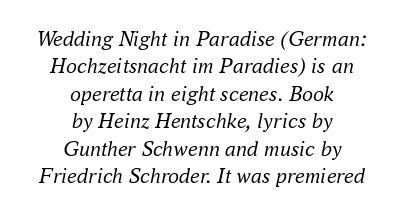
The image shows 22 px text type, italic (leaning right); set centered, normal line spacing (1.25x), normal letter spacing, not underlined.
